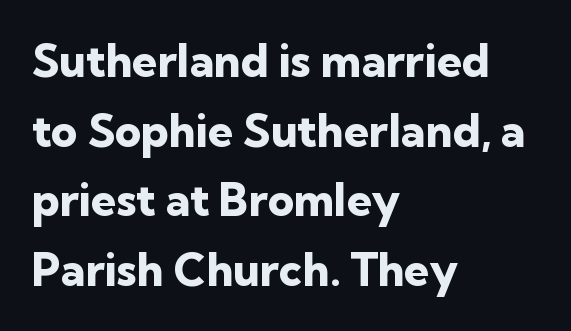
Q: Is the text bold? A: Yes.
Q: Is the text italic (slanted)? A: No, it is upright.
Q: Is the typeface a serif or a sans-serif typeface? A: Sans-serif.
Q: Is the text underlined? A: No.
Q: How is the paragraph aligned? A: Left-aligned.
Q: Is the spacing between letters normal or unusually wide? A: Normal.
Q: Is the spacing between lines tight, normal or loose? A: Normal.
Q: Width (condensed, normal, or wide)? A: Normal.
Q: Stroke contrast? A: Low.
Q: x-height? A: Medium.
Q: Monospaced? A: No.
